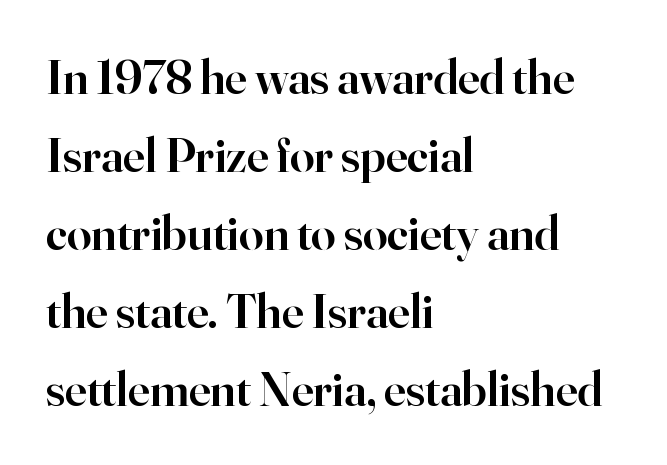
{"serif": "yes", "italic": "no", "bold": "semi", "weight": "semibold", "width": "normal", "stroke_contrast": "high", "x_height": "small", "monospaced": "no", "underline": "no", "align": "left", "line_spacing": "normal", "line_spacing_ratio": 1.59, "letter_spacing": "normal", "letter_spacing_em": 0.0, "glyph_px": 49}
